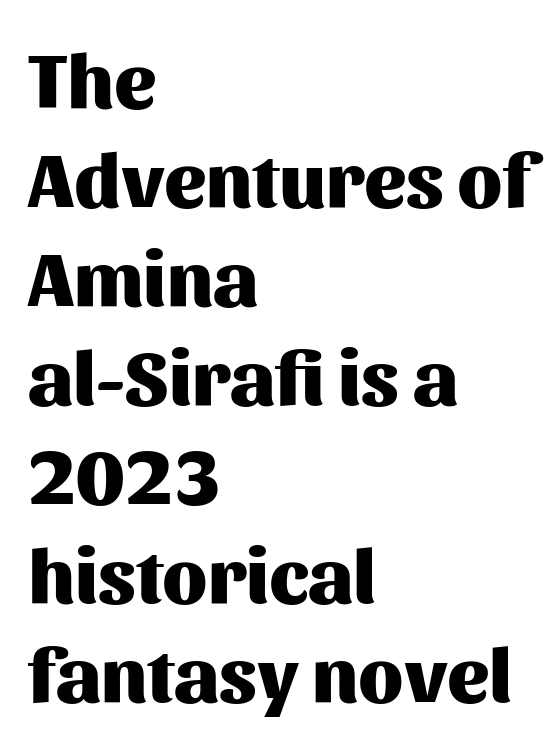
This sample uses an upright cut, with every glyph sitting square on the baseline. This is sans-serif lettering, the kind often seen on screens and signage. Horizontal alignment here is leftward, the default for most running prose. Note the varied advance widths — an 'i' is clearly narrower than an 'm'.
